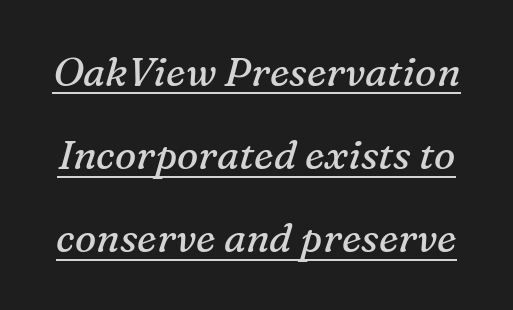
Words appear dense and cohesive because spacing is normal. The face used here is seriffed, in the tradition of book romans. In terms of posture, this sample is oblique. This sample has the flowing, uneven cadence of proportional lettering. Leading is clearly above the norm, producing a sparse column. Honestly, the underline is the first thing you notice here.
